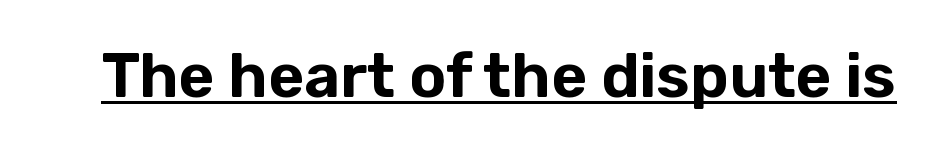
The image shows 62 px sans-serif type, upright; set normal letter spacing, underlined; low stroke contrast and a medium x-height.
